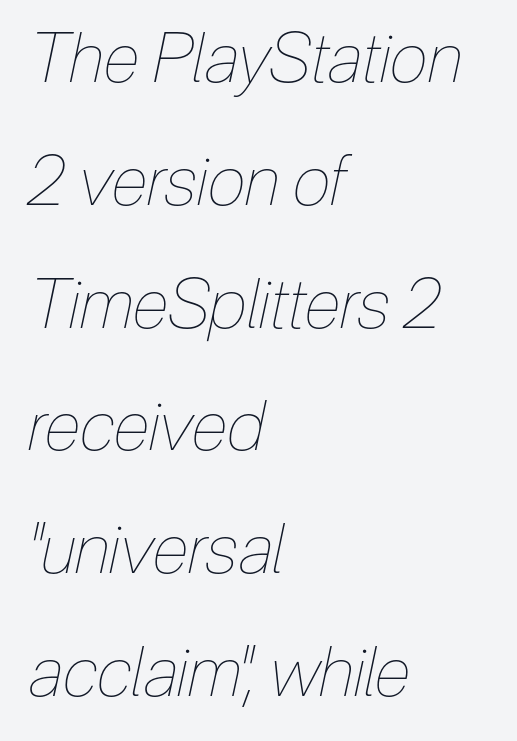
A typesetter would mark this as italic. You could not count columns in this text — the font is proportionally spaced. No chunkiness to these letters — they're not bold. Short note: letters normally spaced. This sample is left-justified, so line endings fall wherever the words run out. The foot of each line stays bare and open.
